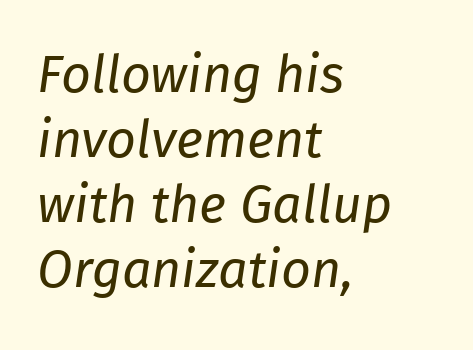
Is there much room between lines? A standard amount, neither cramped nor airy. Italic: yes, the glyphs are oblique. Stems and bowls with no extra thickness — not bold. Tracking here is standard; glyphs follow each other at the usual distance. Decoration check: the copy has no underline. You could not count columns in this text — the font is proportionally spaced.
